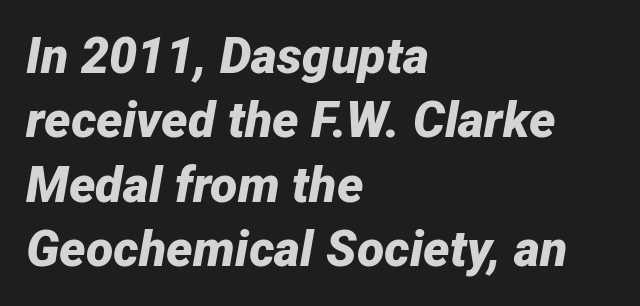
{"italic": "yes", "lean": "right", "slant_degrees": 12, "bold": "yes", "weight": "bold", "width": "normal", "stroke_contrast": "low", "x_height": "medium", "monospaced": "no", "underline": "no", "align": "left", "line_spacing": "normal", "line_spacing_ratio": 1.29, "letter_spacing": "normal", "letter_spacing_em": 0.0, "glyph_px": 50}
